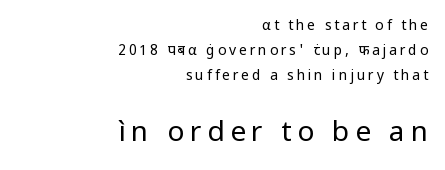
Q: Is the text bold? A: No.
Q: Is the text italic (slanted)? A: No, it is upright.
Q: Is the typeface a serif or a sans-serif typeface? A: Sans-serif.
Q: Is the text underlined? A: No.
Q: How is the paragraph aligned? A: Right-aligned.
Q: Is the spacing between letters normal or unusually wide? A: Unusually wide.
Q: Which block of text is set in a larger size, the first (top) or the second (bottom)? A: The second (bottom) one.
Q: Width (condensed, normal, or wide)? A: Normal.
Q: Stroke contrast? A: Low.
Q: x-height? A: Medium.
Q: Monospaced? A: No.
